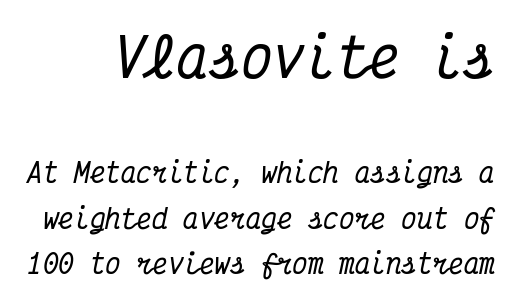
The image shows 53 px condensed serif type, italic (leaning right), monospaced; set line spacing 1.75x, normal letter spacing, not underlined; the first (top) block is 2.04x larger; medium stroke contrast and a medium x-height.
